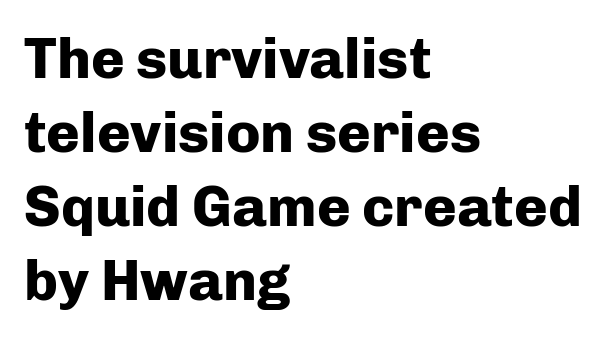
{"serif": "no", "italic": "no", "bold": "yes", "weight": "heavy", "width": "normal", "stroke_contrast": "low", "x_height": "medium", "monospaced": "no", "underline": "no", "align": "left", "line_spacing": "normal", "line_spacing_ratio": 1.3, "letter_spacing": "normal", "letter_spacing_em": 0.0, "glyph_px": 57}
